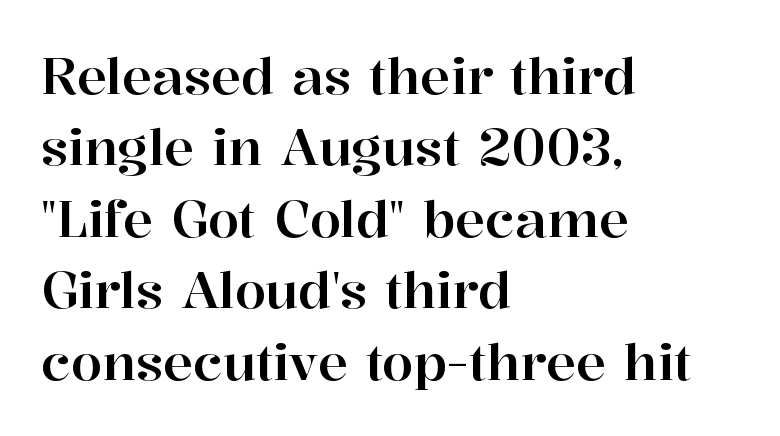
Q: Is the text italic (slanted)? A: No, it is upright.
Q: Is the typeface a serif or a sans-serif typeface? A: Serif.
Q: Is the text underlined? A: No.
Q: How is the paragraph aligned? A: Left-aligned.
Q: Is the spacing between letters normal or unusually wide? A: Normal.
Q: Is the spacing between lines tight, normal or loose? A: Normal.
Q: Width (condensed, normal, or wide)? A: Normal.
Q: Stroke contrast? A: High.
Q: x-height? A: Medium.
Q: Monospaced? A: No.
